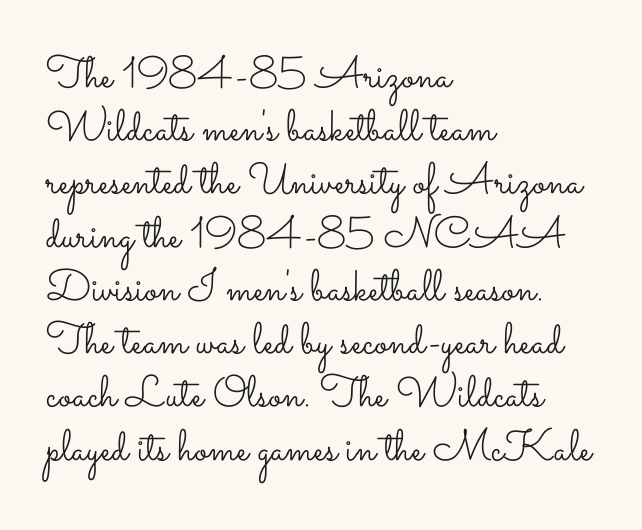
{"bold": "no", "weight": "light", "width": "wide", "stroke_contrast": "low", "x_height": "small", "monospaced": "no", "underline": "no", "align": "left", "line_spacing_ratio": 1.21, "letter_spacing": "normal", "letter_spacing_em": 0.0, "glyph_px": 44}
